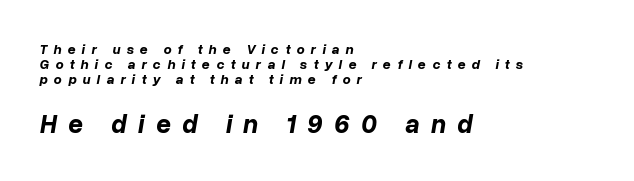
{"italic": "yes", "lean": "right", "slant_degrees": 10, "bold": "yes", "underline": "no", "align": "left", "line_spacing": "tight", "line_spacing_ratio": 1.08, "letter_spacing": "wide", "letter_spacing_em": 0.44, "larger_block": "second", "size_ratio": 1.86, "glyph_px": 26}
